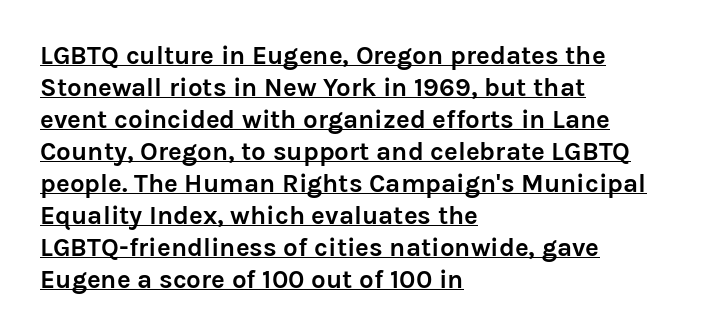
The image shows 26 px bold type, upright; set left-aligned, line spacing 1.23x, normal letter spacing, underlined.
